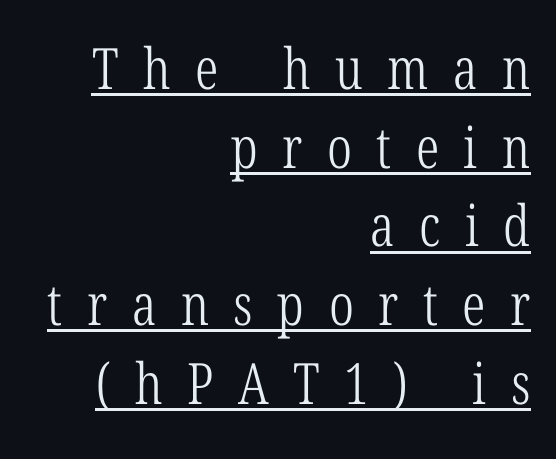
{"serif": "yes", "italic": "no", "bold": "no", "weight": "light", "width": "condensed", "stroke_contrast": "low", "x_height": "medium", "monospaced": "no", "underline": "yes", "align": "right", "line_spacing": "normal", "line_spacing_ratio": 1.38, "letter_spacing": "wide", "letter_spacing_em": 0.43, "glyph_px": 57}
